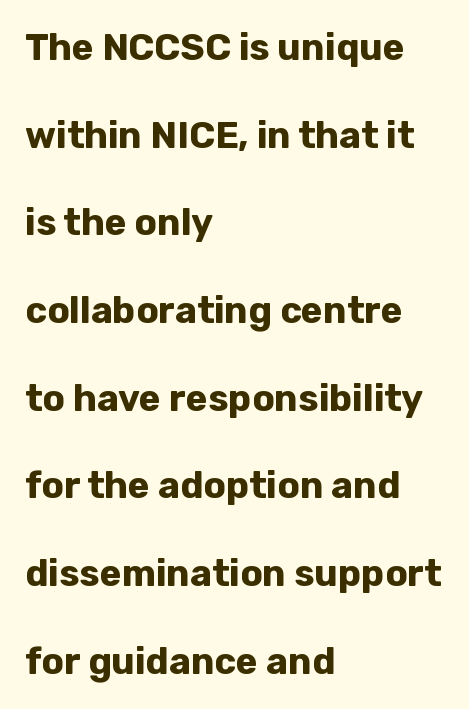
Q: Is the text bold? A: Yes.
Q: Is the text italic (slanted)? A: No, it is upright.
Q: Is the typeface a serif or a sans-serif typeface? A: Sans-serif.
Q: Is the text underlined? A: No.
Q: How is the paragraph aligned? A: Left-aligned.
Q: Is the spacing between letters normal or unusually wide? A: Normal.
Q: Is the spacing between lines tight, normal or loose? A: Loose.
Q: Width (condensed, normal, or wide)? A: Normal.
Q: Stroke contrast? A: Low.
Q: x-height? A: Medium.
Q: Monospaced? A: No.
